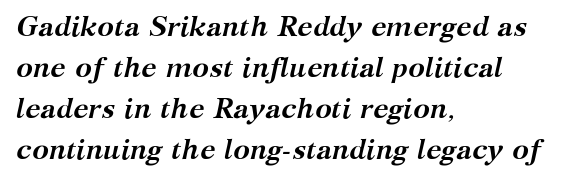
The image shows 28 px semibold serif type, italic (leaning right); set left-aligned, normal line spacing (1.46x), normal letter spacing, not underlined; medium stroke contrast and a medium x-height.
